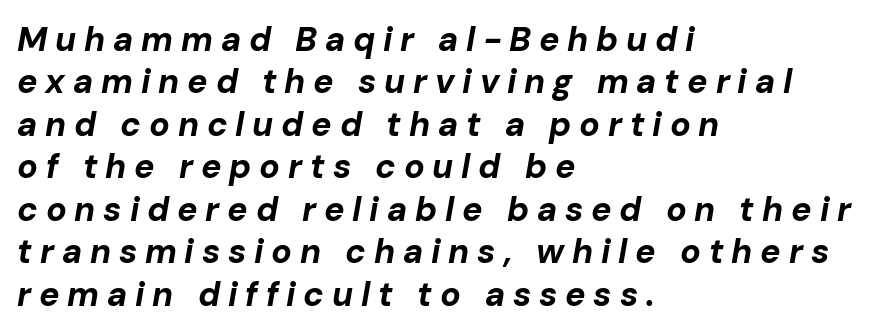
Strong, thick strokes mark this as bold type. Regarding leading, the lines here are spaced in the standard way. These lines have a slow, spaced-out rhythm from letter to letter. The lines in this sample share a left origin and differ only in where they stop.
